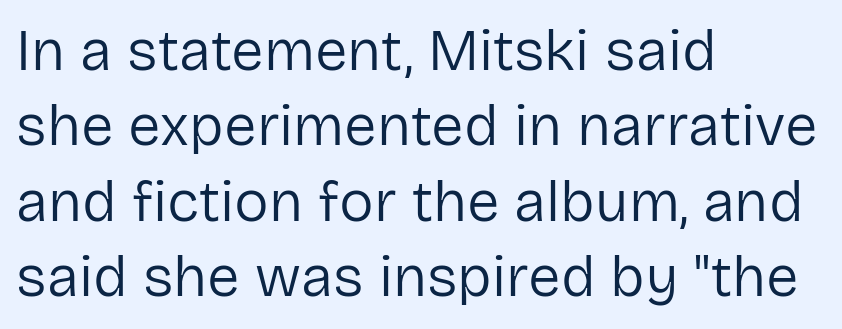
{"serif": "no", "italic": "no", "bold": "no", "weight": "regular", "width": "normal", "stroke_contrast": "low", "x_height": "medium", "monospaced": "no", "underline": "no", "align": "left", "line_spacing": "normal", "line_spacing_ratio": 1.3, "letter_spacing": "normal", "letter_spacing_em": 0.0, "glyph_px": 58}
